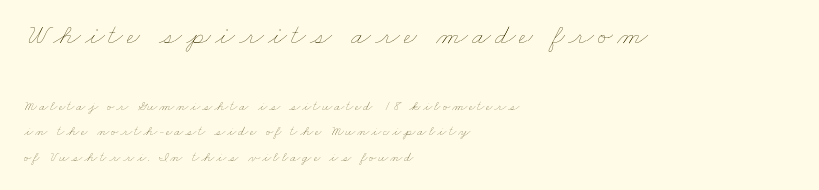
The image shows 29 px thin, wide type; set left-aligned, line spacing 1.82x, not underlined; the first (top) block is 2.07x larger; low stroke contrast and a small x-height.
